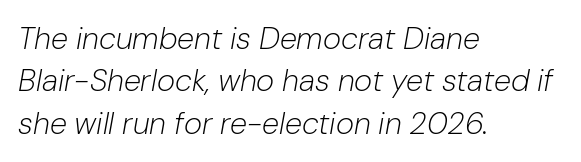
{"italic": "yes", "lean": "right", "slant_degrees": 10, "bold": "no", "weight": "light", "width": "normal", "stroke_contrast": "low", "x_height": "medium", "monospaced": "no", "underline": "no", "align": "left", "line_spacing": "normal", "line_spacing_ratio": 1.37, "letter_spacing": "normal", "letter_spacing_em": 0.0, "glyph_px": 31}
